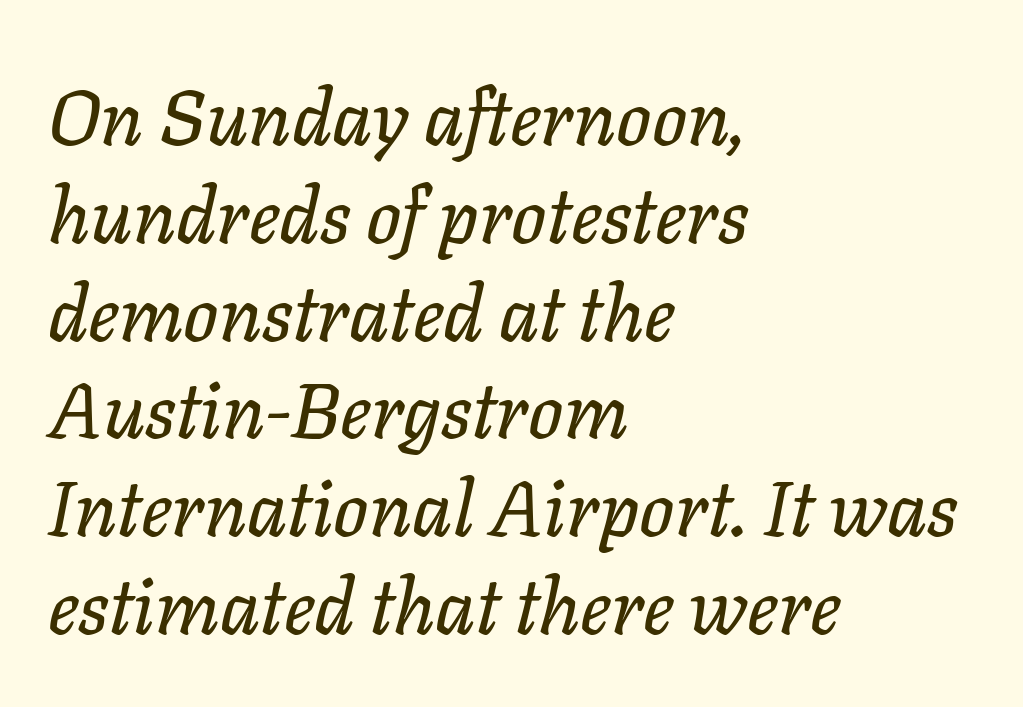
Standard letterfit; no display-style spreading of the glyphs. Quick note: italic. In terms of leading, this rendering sits right in the middle. The ragged edge is on the right, which tells us the setting is flush left.
